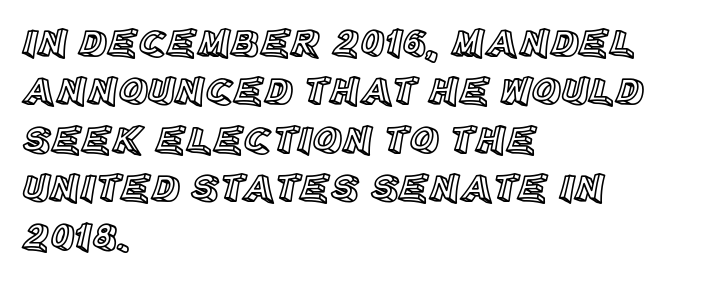
The image shows 40 px text type; set left-aligned, line spacing 1.21x, normal letter spacing, not underlined; a large x-height.
